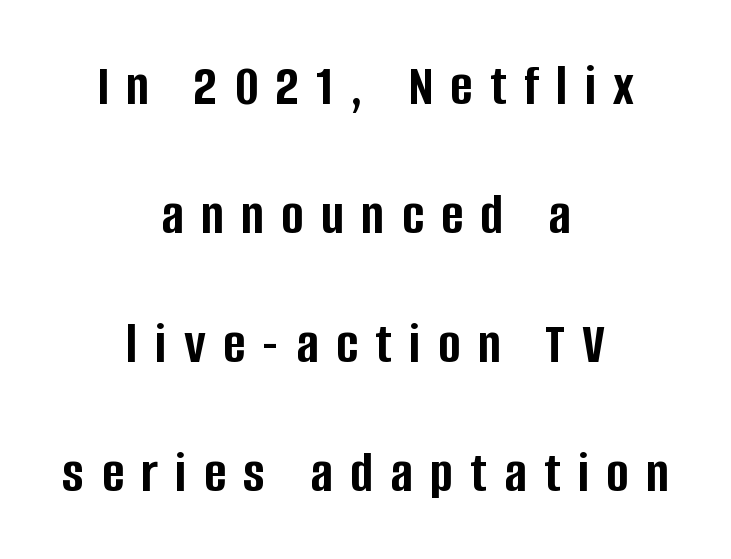
The image shows 60 px semibold, condensed sans-serif type, upright; set centered, loose line spacing (2.15x), unusually wide letter spacing (+0.29 em), not underlined; low stroke contrast and a large x-height.
